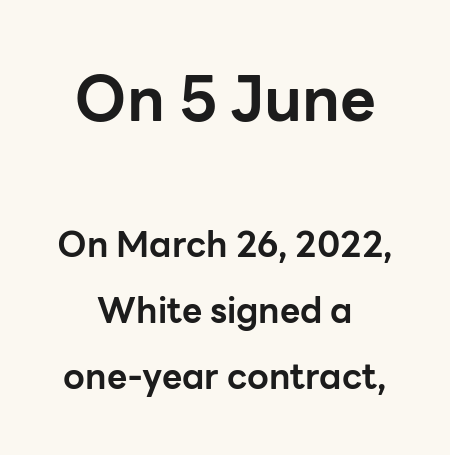
Q: Is the text bold? A: Yes.
Q: Is the text italic (slanted)? A: No, it is upright.
Q: Is the typeface a serif or a sans-serif typeface? A: Sans-serif.
Q: Is the text underlined? A: No.
Q: How is the paragraph aligned? A: Centered.
Q: Is the spacing between letters normal or unusually wide? A: Normal.
Q: Which block of text is set in a larger size, the first (top) or the second (bottom)? A: The first (top) one.
Q: Width (condensed, normal, or wide)? A: Normal.
Q: Stroke contrast? A: Low.
Q: x-height? A: Medium.
Q: Monospaced? A: No.
